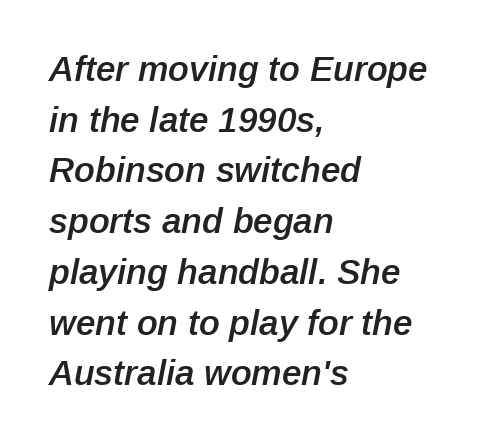
{"italic": "yes", "lean": "right", "slant_degrees": 12, "bold": "semi", "weight": "semibold", "width": "normal", "stroke_contrast": "low", "x_height": "medium", "monospaced": "no", "underline": "no", "align": "left", "line_spacing": "normal", "line_spacing_ratio": 1.45, "letter_spacing": "normal", "letter_spacing_em": 0.0, "glyph_px": 35}
